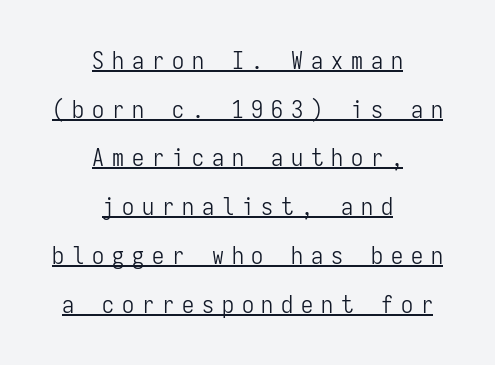
The image shows 24 px text type, upright; set centered, loose line spacing (2.03x), unusually wide letter spacing (+0.33 em), underlined.
